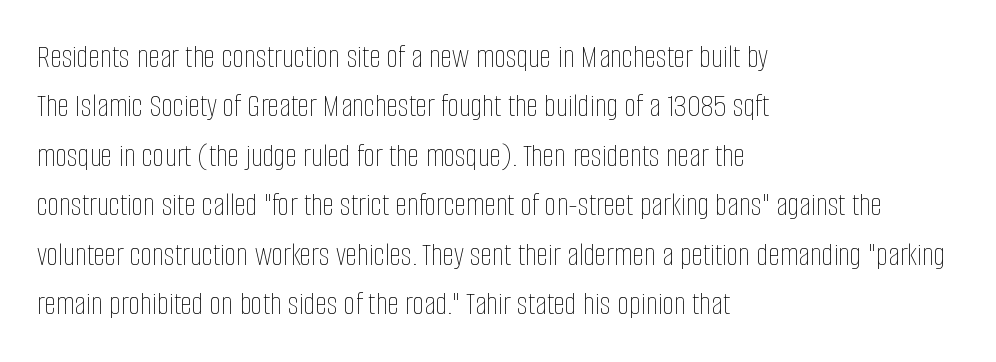
Q: Is the text bold? A: No.
Q: Is the text italic (slanted)? A: No, it is upright.
Q: Is the text underlined? A: No.
Q: How is the paragraph aligned? A: Left-aligned.
Q: Is the spacing between letters normal or unusually wide? A: Normal.
Q: Is the spacing between lines tight, normal or loose? A: Normal.
Q: Width (condensed, normal, or wide)? A: Condensed.
Q: Stroke contrast? A: Low.
Q: x-height? A: Large.
Q: Monospaced? A: No.
